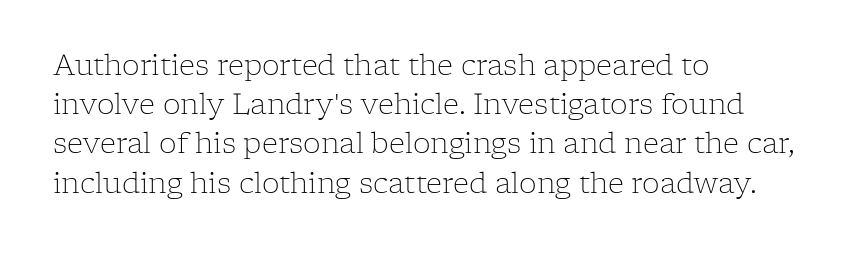
Q: Is the text bold? A: No.
Q: Is the text italic (slanted)? A: No, it is upright.
Q: Is the typeface a serif or a sans-serif typeface? A: Serif.
Q: Is the text underlined? A: No.
Q: How is the paragraph aligned? A: Left-aligned.
Q: Is the spacing between letters normal or unusually wide? A: Normal.
Q: Is the spacing between lines tight, normal or loose? A: Normal.
Q: Width (condensed, normal, or wide)? A: Normal.
Q: Stroke contrast? A: Low.
Q: x-height? A: Medium.
Q: Monospaced? A: No.
